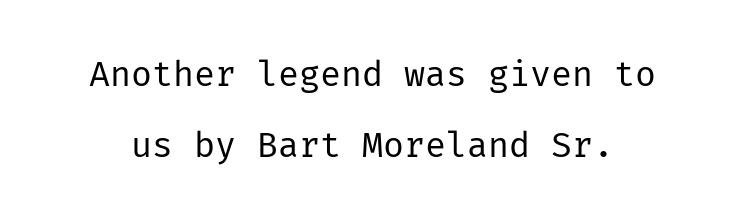
Q: Is the text bold? A: No.
Q: Is the text italic (slanted)? A: No, it is upright.
Q: Is the typeface a serif or a sans-serif typeface? A: Sans-serif.
Q: Is the text underlined? A: No.
Q: Is the spacing between letters normal or unusually wide? A: Normal.
Q: Is the spacing between lines tight, normal or loose? A: Loose.
Q: Width (condensed, normal, or wide)? A: Normal.
Q: Stroke contrast? A: Low.
Q: x-height? A: Medium.
